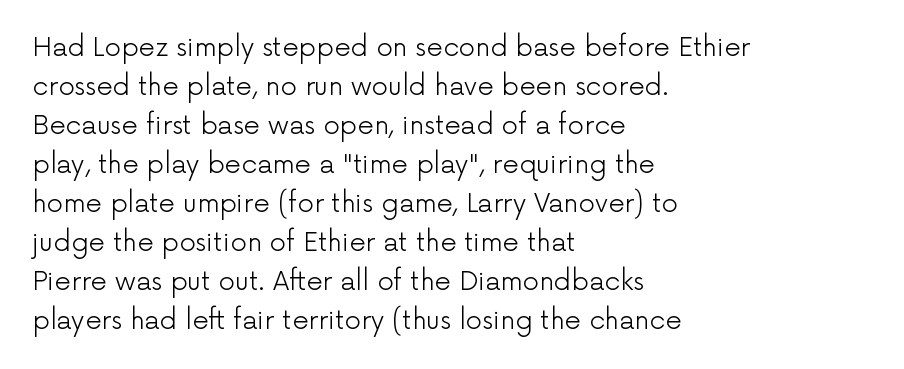
The image shows 26 px text type, upright; set left-aligned, normal line spacing (1.5x), normal letter spacing, not underlined.
